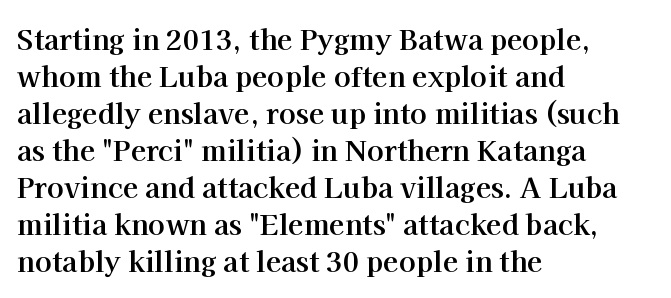
{"serif": "yes", "italic": "no", "bold": "yes", "weight": "bold", "width": "normal", "stroke_contrast": "high", "x_height": "medium", "monospaced": "no", "underline": "no", "align": "left", "line_spacing": "normal", "line_spacing_ratio": 1.32, "letter_spacing": "normal", "letter_spacing_em": 0.0, "glyph_px": 28}
